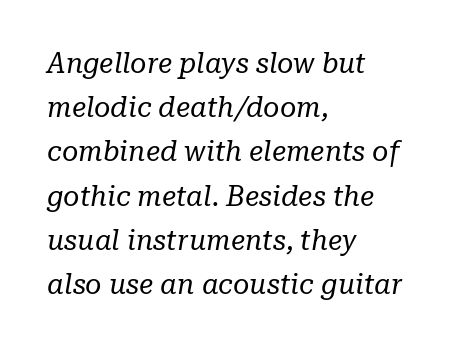
Q: Is the text bold? A: No.
Q: Is the text italic (slanted)? A: Yes, it leans right by about 10 degrees.
Q: Is the typeface a serif or a sans-serif typeface? A: Serif.
Q: Is the text underlined? A: No.
Q: How is the paragraph aligned? A: Left-aligned.
Q: Is the spacing between letters normal or unusually wide? A: Normal.
Q: Is the spacing between lines tight, normal or loose? A: Normal.
Q: Width (condensed, normal, or wide)? A: Normal.
Q: Stroke contrast? A: Low.
Q: x-height? A: Medium.
Q: Monospaced? A: No.
